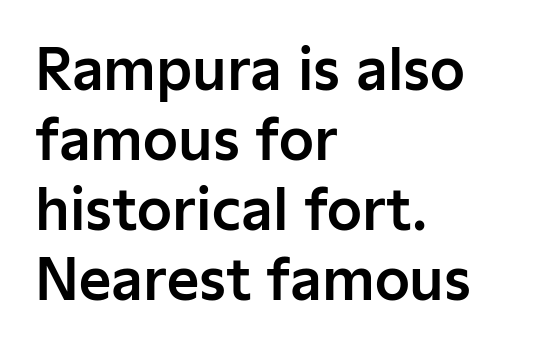
{"serif": "no", "italic": "no", "width": "normal", "stroke_contrast": "low", "x_height": "medium", "monospaced": "no", "underline": "no", "align": "left", "line_spacing": "normal", "line_spacing_ratio": 1.25, "letter_spacing": "normal", "letter_spacing_em": 0.0, "glyph_px": 56}
